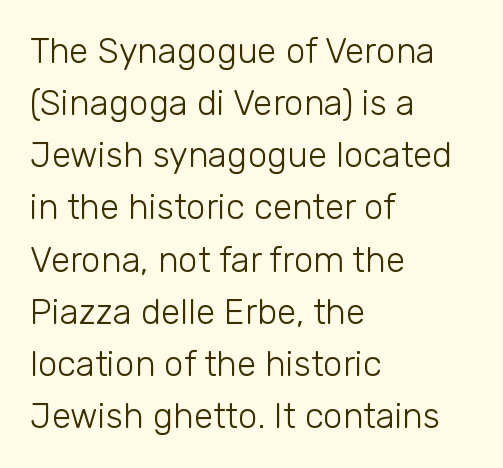
Q: Is the text bold? A: No.
Q: Is the text italic (slanted)? A: No, it is upright.
Q: Is the typeface a serif or a sans-serif typeface? A: Sans-serif.
Q: Is the text underlined? A: No.
Q: How is the paragraph aligned? A: Left-aligned.
Q: Is the spacing between letters normal or unusually wide? A: Normal.
Q: Is the spacing between lines tight, normal or loose? A: Normal.
Q: Width (condensed, normal, or wide)? A: Normal.
Q: Stroke contrast? A: Low.
Q: x-height? A: Medium.
Q: Monospaced? A: No.
